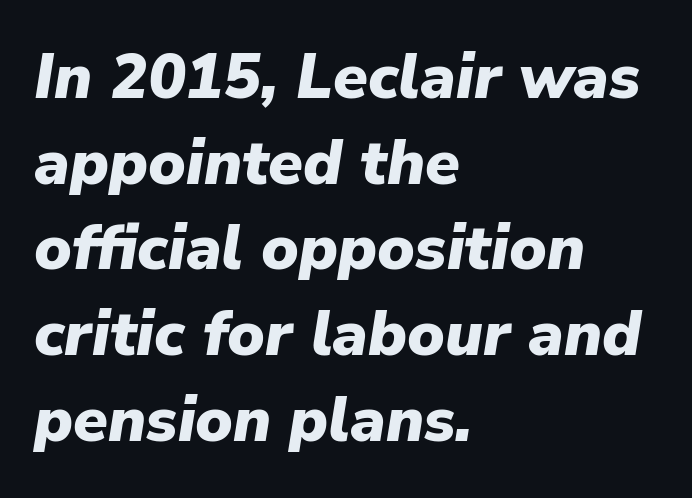
The image shows 63 px heavy type, italic (leaning right); set left-aligned, normal line spacing (1.36x), normal letter spacing, not underlined; low stroke contrast and a medium x-height.
